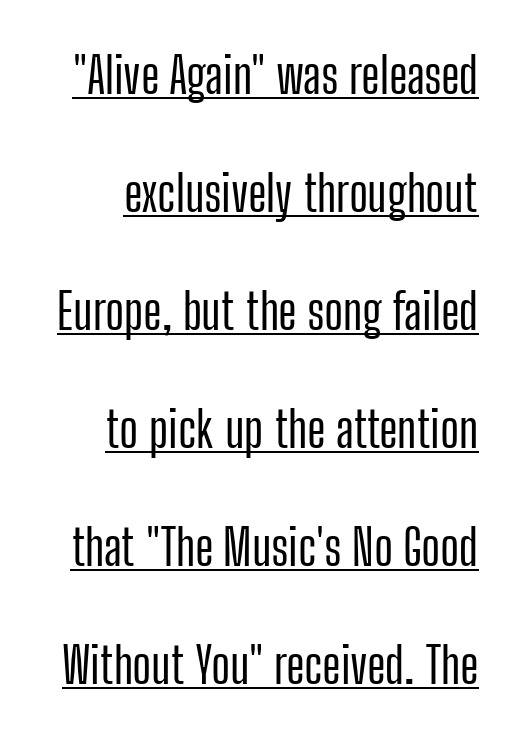
The image shows 50 px condensed sans-serif type, upright; set loose line spacing (2.36x), normal letter spacing, underlined; low stroke contrast and a medium x-height.
